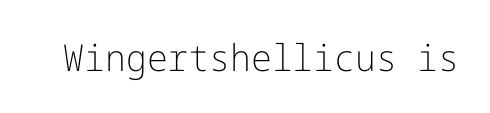
The image shows 37 px light sans-serif type, upright; set normal letter spacing, not underlined; low stroke contrast and a medium x-height.
